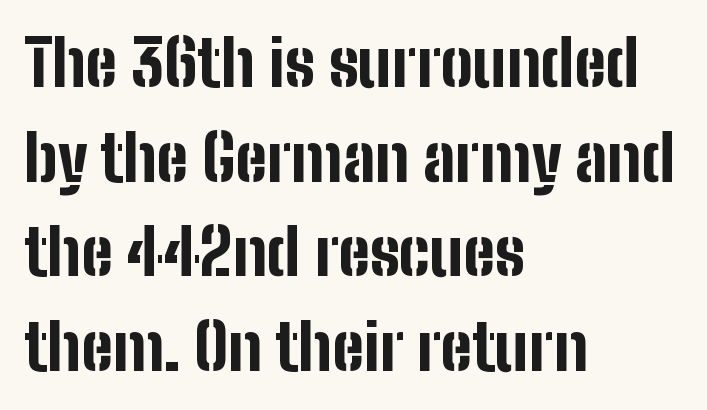
The tracking reads as untouched default to a designer's eye. Unlike a traditional serif, this face leaves its strokes unadorned. The type sits square on the baseline with zero lean. These lines are set flush left with a ragged right edge.
